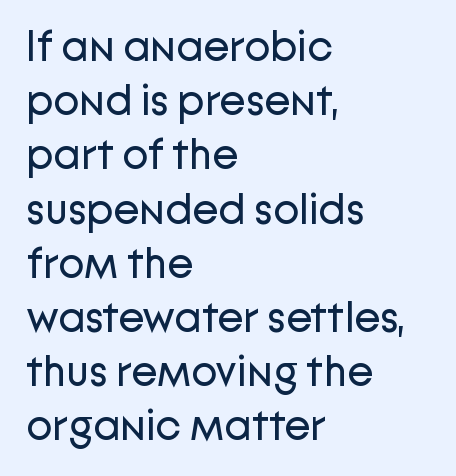
Q: Is the text bold? A: No.
Q: Is the text italic (slanted)? A: No, it is upright.
Q: Is the typeface a serif or a sans-serif typeface? A: Sans-serif.
Q: Is the text underlined? A: No.
Q: How is the paragraph aligned? A: Left-aligned.
Q: Is the spacing between letters normal or unusually wide? A: Normal.
Q: Is the spacing between lines tight, normal or loose? A: Normal.
Q: Width (condensed, normal, or wide)? A: Normal.
Q: Stroke contrast? A: Low.
Q: x-height? A: Medium.
Q: Monospaced? A: No.
